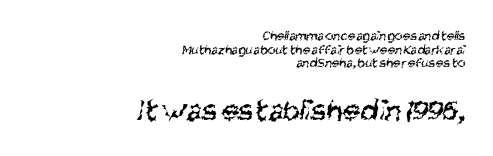
Q: Is the text bold? A: No.
Q: Is the typeface a serif or a sans-serif typeface? A: Sans-serif.
Q: Is the text underlined? A: No.
Q: How is the paragraph aligned? A: Right-aligned.
Q: Is the spacing between letters normal or unusually wide? A: Normal.
Q: Is the spacing between lines tight, normal or loose? A: Tight.
Q: Which block of text is set in a larger size, the first (top) or the second (bottom)? A: The second (bottom) one.
Q: Width (condensed, normal, or wide)? A: Condensed.
Q: Stroke contrast? A: Medium.
Q: x-height? A: Large.
Q: Monospaced? A: No.
